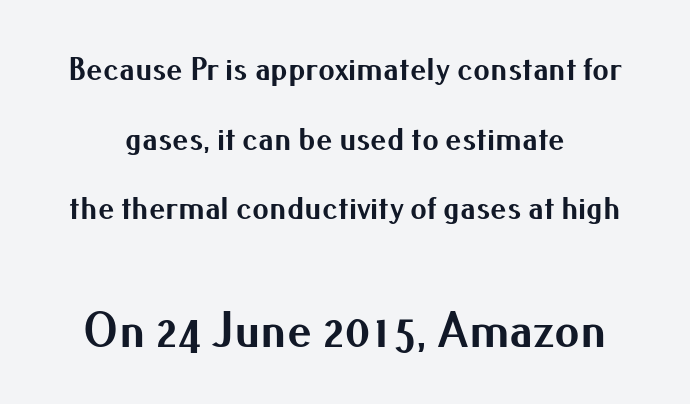
{"serif": "no", "italic": "no", "bold": "yes", "weight": "bold", "width": "normal", "stroke_contrast": "medium", "x_height": "small", "monospaced": "no", "underline": "no", "line_spacing": "loose", "line_spacing_ratio": 2.11, "letter_spacing": "normal", "letter_spacing_em": 0.0, "larger_block": "second", "size_ratio": 1.52, "glyph_px": 50}
